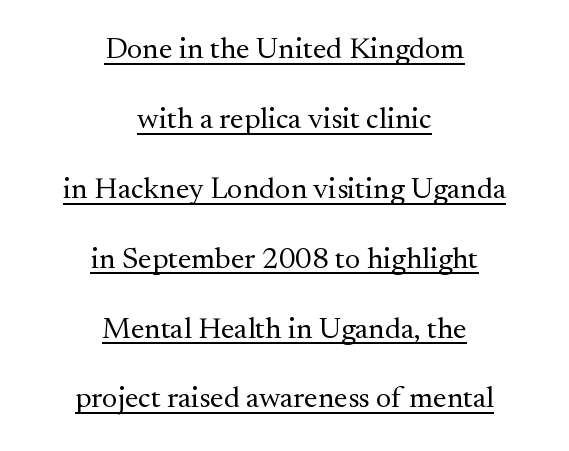
{"serif": "yes", "italic": "no", "bold": "no", "weight": "regular", "width": "normal", "stroke_contrast": "medium", "x_height": "small", "monospaced": "no", "underline": "yes", "align": "center", "line_spacing": "loose", "line_spacing_ratio": 2.33, "letter_spacing": "normal", "letter_spacing_em": 0.0, "glyph_px": 30}
